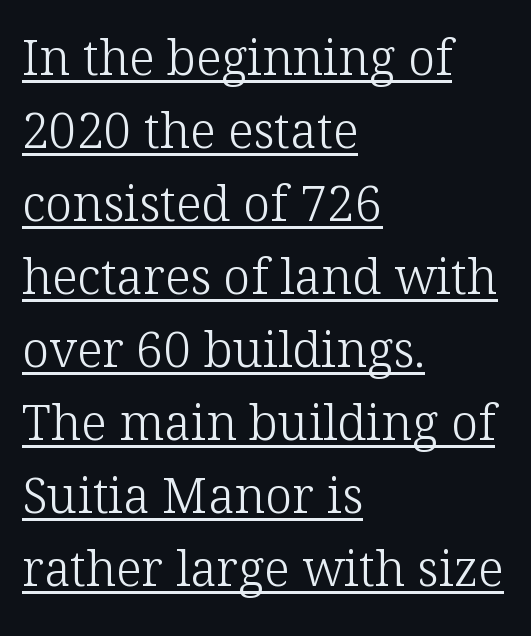
The image shows 49 px light serif type, upright; set left-aligned, normal line spacing (1.49x), normal letter spacing, underlined; low stroke contrast and a medium x-height.
